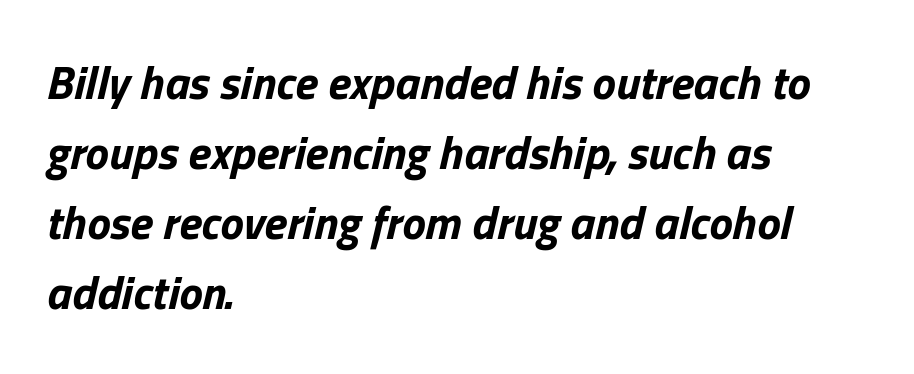
{"italic": "yes", "lean": "right", "slant_degrees": 13, "bold": "yes", "weight": "bold", "width": "normal", "stroke_contrast": "low", "x_height": "medium", "monospaced": "no", "underline": "no", "align": "left", "line_spacing": "normal", "line_spacing_ratio": 1.49, "letter_spacing": "normal", "letter_spacing_em": 0.0, "glyph_px": 47}
